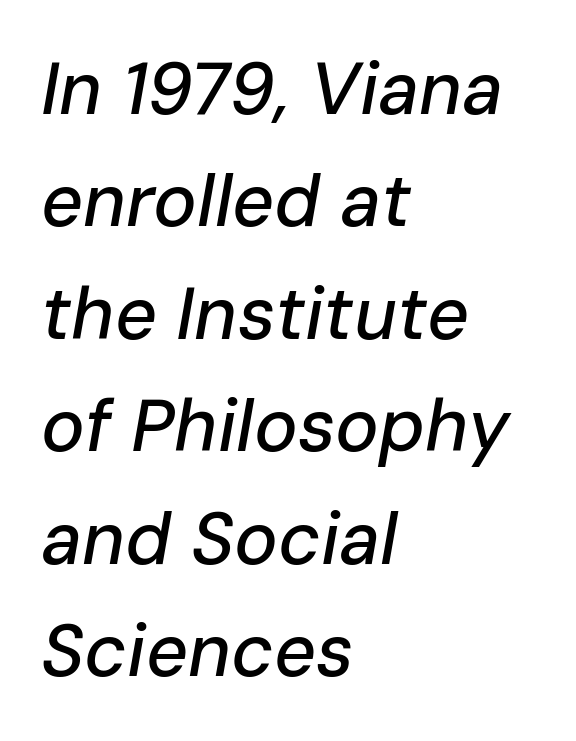
Q: Is the text italic (slanted)? A: Yes, it leans right by about 10 degrees.
Q: Is the text underlined? A: No.
Q: How is the paragraph aligned? A: Left-aligned.
Q: Is the spacing between letters normal or unusually wide? A: Normal.
Q: Is the spacing between lines tight, normal or loose? A: Normal.
Q: Width (condensed, normal, or wide)? A: Normal.
Q: Stroke contrast? A: Low.
Q: x-height? A: Medium.
Q: Monospaced? A: No.
